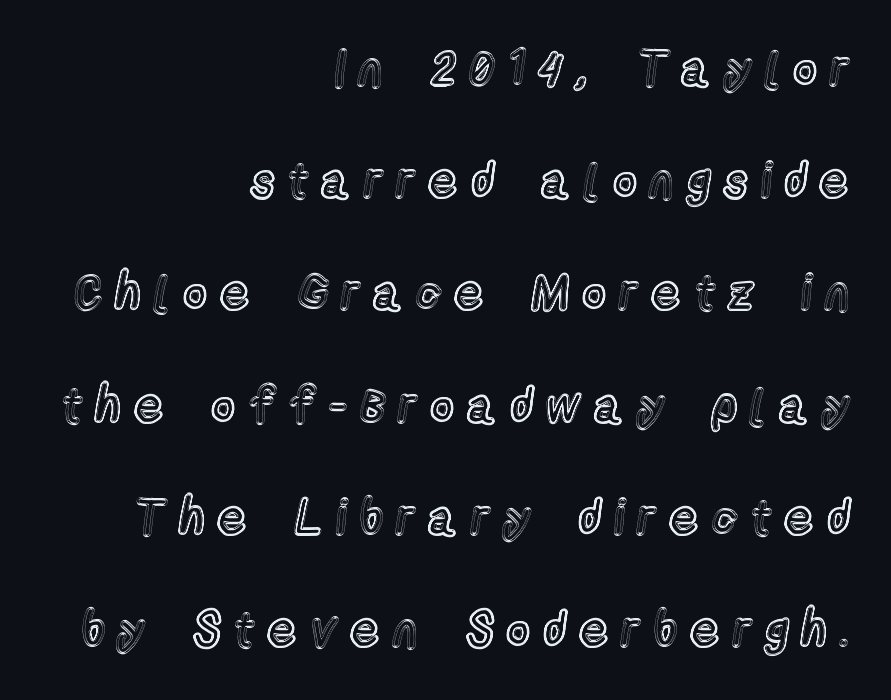
{"width": "condensed", "x_height": "medium", "monospaced": "no", "underline": "no", "align": "right", "line_spacing": "loose", "line_spacing_ratio": 2.29, "letter_spacing": "wide", "letter_spacing_em": 0.29, "glyph_px": 49}
